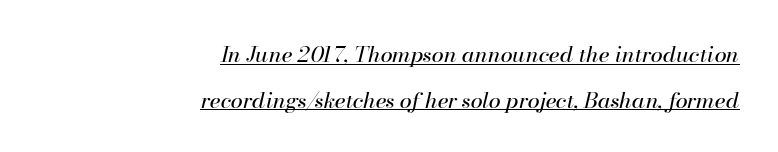
The ragged edge is on the left, which tells us the setting is flush right. Does a line run under the words? Yes, clearly. The block of text is sparse from top to bottom, with ample space between rows. Vertical stems look standard width or narrower in stroke. The letters are slanted; this is an italic face.
